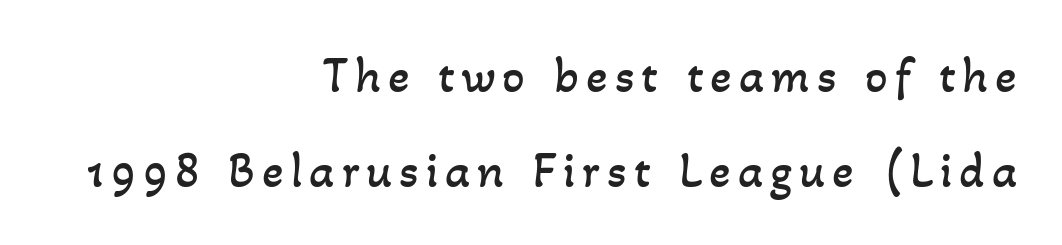
{"bold": "no", "weight": "regular", "width": "normal", "stroke_contrast": "low", "x_height": "small", "monospaced": "no", "underline": "no", "align": "right", "line_spacing": "loose", "line_spacing_ratio": 1.9, "glyph_px": 50}
